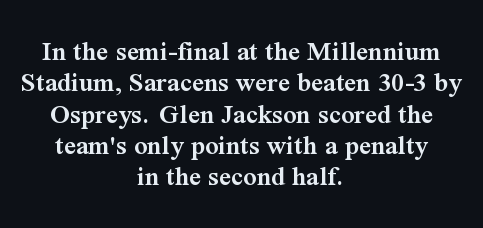
Q: Is the text bold? A: Semi-bold.
Q: Is the text italic (slanted)? A: No, it is upright.
Q: Is the typeface a serif or a sans-serif typeface? A: Serif.
Q: Is the text underlined? A: No.
Q: How is the paragraph aligned? A: Centered.
Q: Is the spacing between letters normal or unusually wide? A: Normal.
Q: Is the spacing between lines tight, normal or loose? A: Tight.
Q: Width (condensed, normal, or wide)? A: Normal.
Q: Stroke contrast? A: Medium.
Q: x-height? A: Medium.
Q: Monospaced? A: No.
